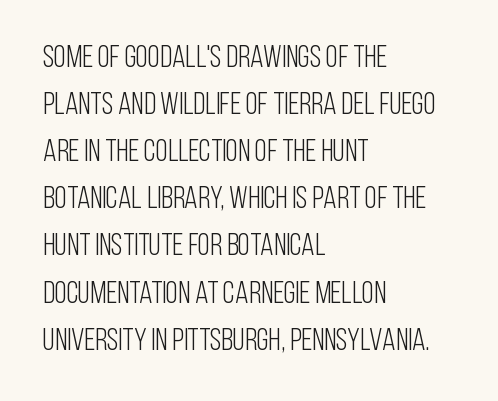
Look at the bottom of the vertical strokes: they stop flat, with no serifs. Descenders are the only things crossing below the line. You could not count columns in this text — the font is proportionally spaced. These lines were composed using upright roman letters. Compared with a centered layout, this one pins lines to the left instead.
